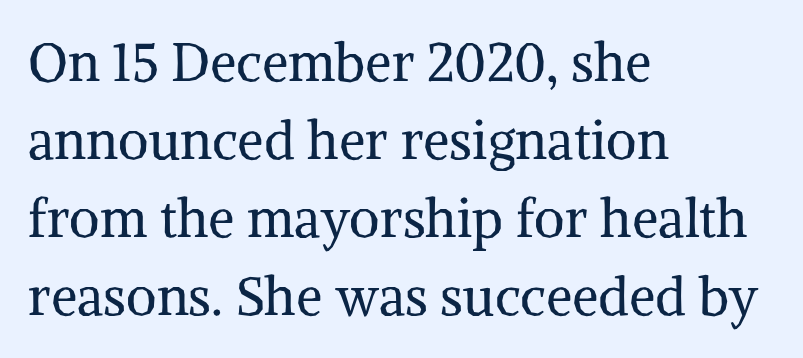
Weight: regular or lighter. Do the characters align in a grid? No, the font is proportional. The rendering keeps characters at their native spacing. This sample uses an upright cut, with every glyph sitting square on the baseline. Old-style or modern, the face here clearly has serifs.
